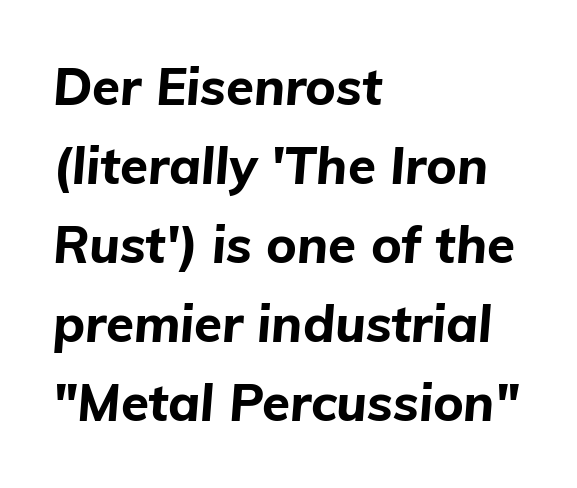
Q: Is the text bold? A: Yes.
Q: Is the text italic (slanted)? A: Yes, it leans right by about 5 degrees.
Q: Is the text underlined? A: No.
Q: How is the paragraph aligned? A: Left-aligned.
Q: Is the spacing between letters normal or unusually wide? A: Normal.
Q: Is the spacing between lines tight, normal or loose? A: Normal.
Q: Width (condensed, normal, or wide)? A: Normal.
Q: Stroke contrast? A: Low.
Q: x-height? A: Medium.
Q: Monospaced? A: No.
